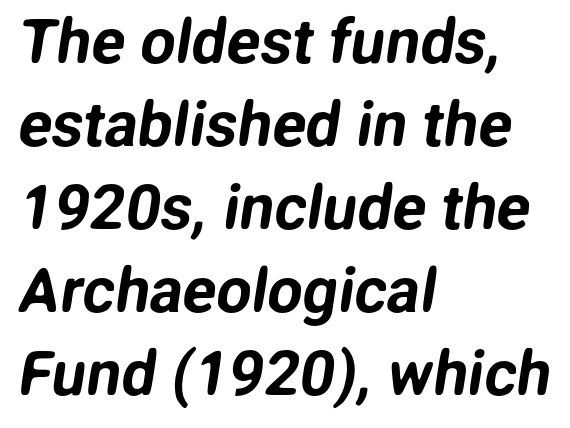
Proportional: the letters do not fall into vertical columns. The letterforms sit shoulder to shoulder at normal distance. Descender tails drop into unmarked territory. The passage is arranged the way most books set body copy — flush left.
